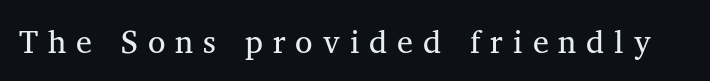
{"serif": "yes", "bold": "no", "weight": "regular", "width": "normal", "stroke_contrast": "medium", "x_height": "medium", "monospaced": "no", "underline": "no", "letter_spacing": "wide", "letter_spacing_em": 0.31, "glyph_px": 32}
